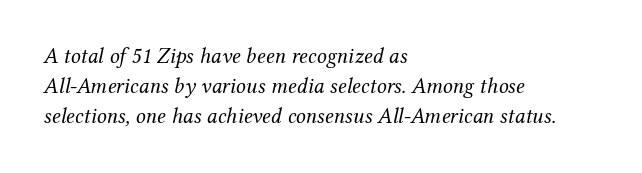
Q: Is the text bold? A: No.
Q: Is the text italic (slanted)? A: Yes, it leans right by about 12 degrees.
Q: Is the text underlined? A: No.
Q: How is the paragraph aligned? A: Left-aligned.
Q: Is the spacing between letters normal or unusually wide? A: Normal.
Q: Is the spacing between lines tight, normal or loose? A: Normal.
